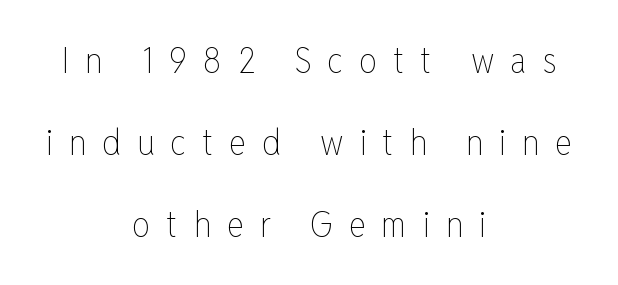
{"italic": "no", "bold": "no", "weight": "thin", "width": "condensed", "stroke_contrast": "low", "x_height": "medium", "monospaced": "no", "underline": "no", "align": "center", "line_spacing": "loose", "line_spacing_ratio": 2.28, "letter_spacing": "wide", "letter_spacing_em": 0.44, "glyph_px": 36}
